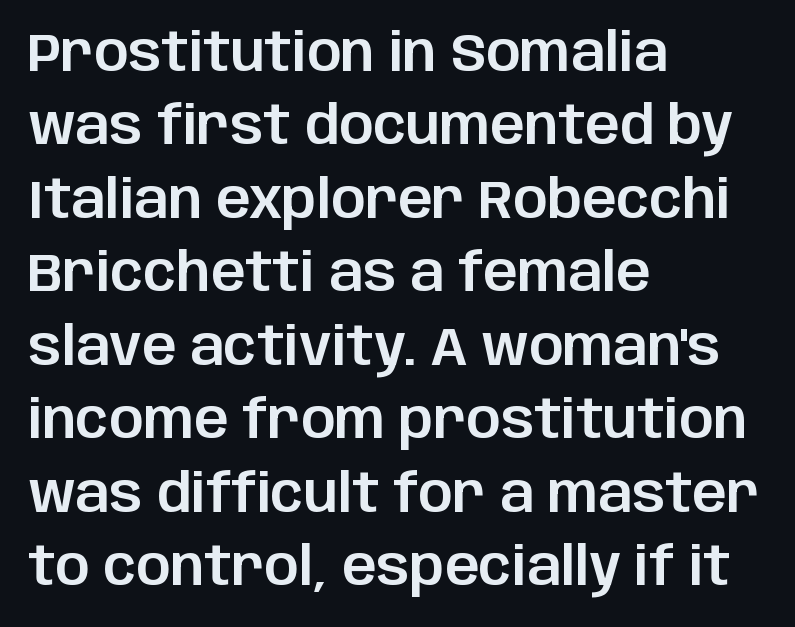
Q: Is the text italic (slanted)? A: No, it is upright.
Q: Is the typeface a serif or a sans-serif typeface? A: Sans-serif.
Q: Is the text underlined? A: No.
Q: How is the paragraph aligned? A: Left-aligned.
Q: Is the spacing between letters normal or unusually wide? A: Normal.
Q: Is the spacing between lines tight, normal or loose? A: Normal.
Q: Width (condensed, normal, or wide)? A: Normal.
Q: Stroke contrast? A: Low.
Q: x-height? A: Large.
Q: Monospaced? A: No.
